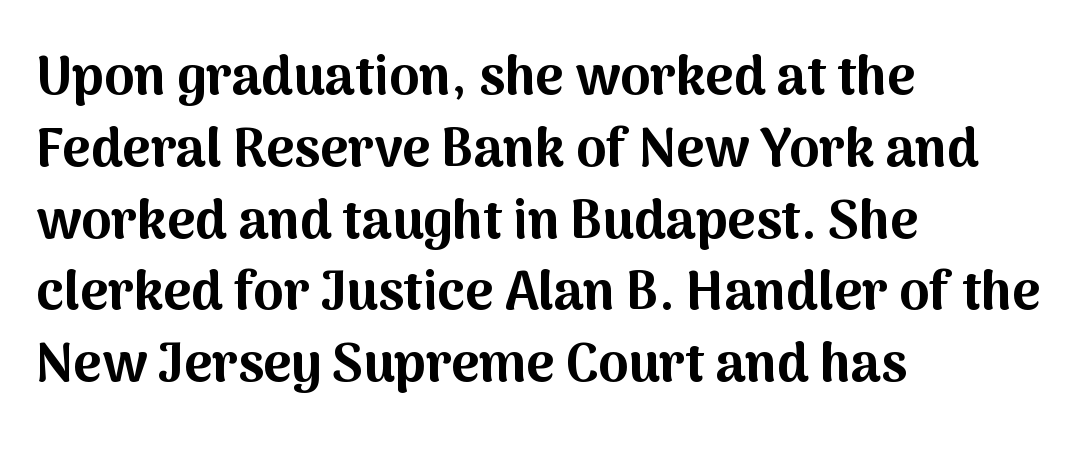
{"serif": "no", "italic": "no", "bold": "yes", "weight": "bold", "width": "normal", "stroke_contrast": "medium", "x_height": "medium", "monospaced": "no", "underline": "no", "align": "left", "line_spacing": "normal", "line_spacing_ratio": 1.33, "letter_spacing": "normal", "letter_spacing_em": 0.0, "glyph_px": 54}
